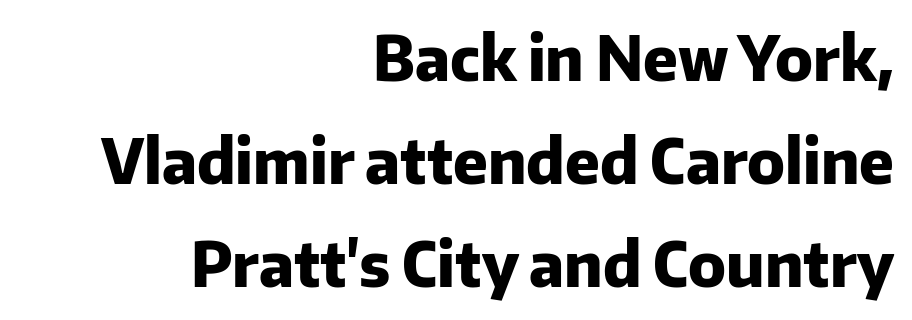
{"serif": "no", "italic": "no", "bold": "yes", "weight": "heavy", "width": "normal", "stroke_contrast": "low", "x_height": "medium", "monospaced": "no", "underline": "no", "align": "right", "line_spacing": "normal", "line_spacing_ratio": 1.69, "letter_spacing": "normal", "letter_spacing_em": 0.0, "glyph_px": 61}
